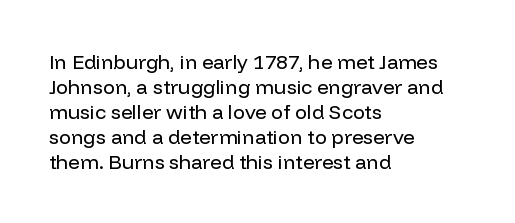
{"italic": "no", "bold": "no", "underline": "no", "align": "left", "line_spacing": "normal", "line_spacing_ratio": 1.25, "letter_spacing": "normal", "letter_spacing_em": 0.0, "glyph_px": 20}
